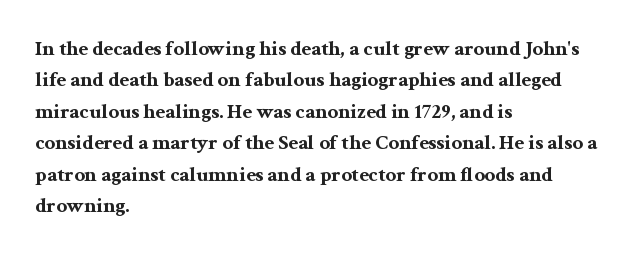
Set as a true bold cut, around the 700 mark. You can tell it's not italic because the verticals are truly vertical. Horizontally, the lines are justified to the leading edge only. Evenly set lines give the paragraph a standard silhouette. Just letters on the line, the space beneath them empty. Compared with typical body copy, the letter spacing here is the same.
